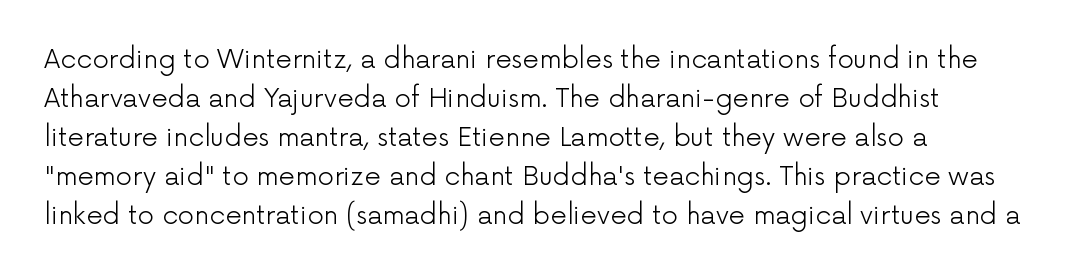
Q: Is the text bold? A: No.
Q: Is the text italic (slanted)? A: No, it is upright.
Q: Is the text underlined? A: No.
Q: How is the paragraph aligned? A: Left-aligned.
Q: Is the spacing between letters normal or unusually wide? A: Normal.
Q: Is the spacing between lines tight, normal or loose? A: Normal.
